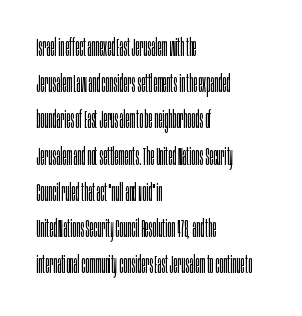
Q: Is the text bold? A: No.
Q: Is the text italic (slanted)? A: No, it is upright.
Q: Is the text underlined? A: No.
Q: How is the paragraph aligned? A: Left-aligned.
Q: Is the spacing between letters normal or unusually wide? A: Normal.
Q: Is the spacing between lines tight, normal or loose? A: Normal.
